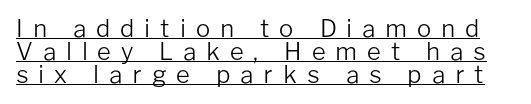
{"italic": "no", "bold": "no", "underline": "yes", "line_spacing": "tight", "line_spacing_ratio": 0.96, "letter_spacing": "wide", "letter_spacing_em": 0.41, "glyph_px": 24}
